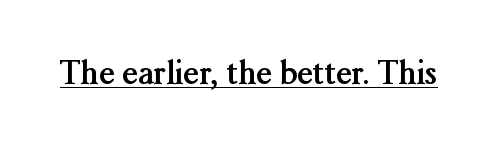
What kind of face is this? One with serifs. Stroke thickness is high; the sample reads as a true bold. Inter-character spacing is left at the font's built-in metrics. Spacing verdict: proportional, widths tailored to each character.
